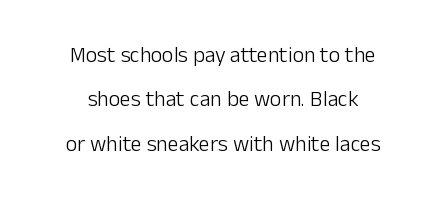
Q: Is the text bold? A: No.
Q: Is the text italic (slanted)? A: No, it is upright.
Q: Is the text underlined? A: No.
Q: How is the paragraph aligned? A: Centered.
Q: Is the spacing between letters normal or unusually wide? A: Normal.
Q: Is the spacing between lines tight, normal or loose? A: Loose.
